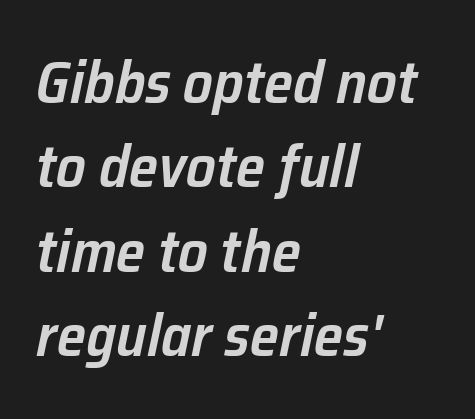
Q: Is the text bold? A: Semi-bold.
Q: Is the text italic (slanted)? A: Yes, it leans right by about 12 degrees.
Q: Is the text underlined? A: No.
Q: How is the paragraph aligned? A: Left-aligned.
Q: Is the spacing between letters normal or unusually wide? A: Normal.
Q: Is the spacing between lines tight, normal or loose? A: Normal.
Q: Width (condensed, normal, or wide)? A: Normal.
Q: Stroke contrast? A: Low.
Q: x-height? A: Medium.
Q: Monospaced? A: No.
